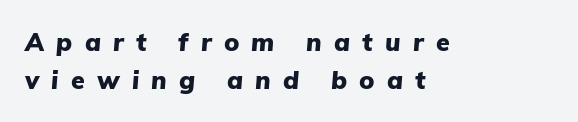
Q: Is the text bold? A: Yes.
Q: Is the text italic (slanted)? A: Yes, it leans right by about 5 degrees.
Q: Is the text underlined? A: No.
Q: How is the paragraph aligned? A: Left-aligned.
Q: Is the spacing between letters normal or unusually wide? A: Unusually wide.
Q: Is the spacing between lines tight, normal or loose? A: Normal.
